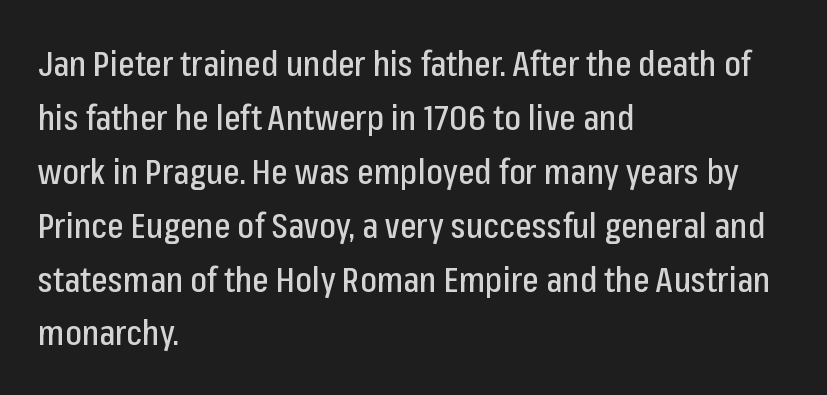
Q: Is the text italic (slanted)? A: No, it is upright.
Q: Is the typeface a serif or a sans-serif typeface? A: Sans-serif.
Q: Is the text underlined? A: No.
Q: How is the paragraph aligned? A: Left-aligned.
Q: Is the spacing between letters normal or unusually wide? A: Normal.
Q: Is the spacing between lines tight, normal or loose? A: Normal.
Q: Width (condensed, normal, or wide)? A: Condensed.
Q: Stroke contrast? A: Low.
Q: x-height? A: Medium.
Q: Monospaced? A: No.
